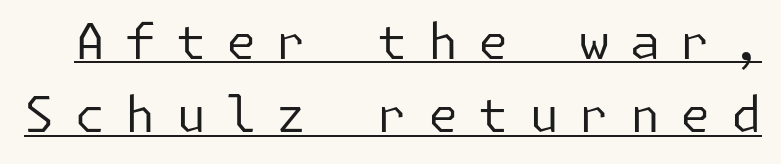
The gaps between neighbouring characters are conspicuously large. Has an underline been added? It has. Designer's note — italics off, roman on. Vertical stems look standard width or narrower in stroke.
